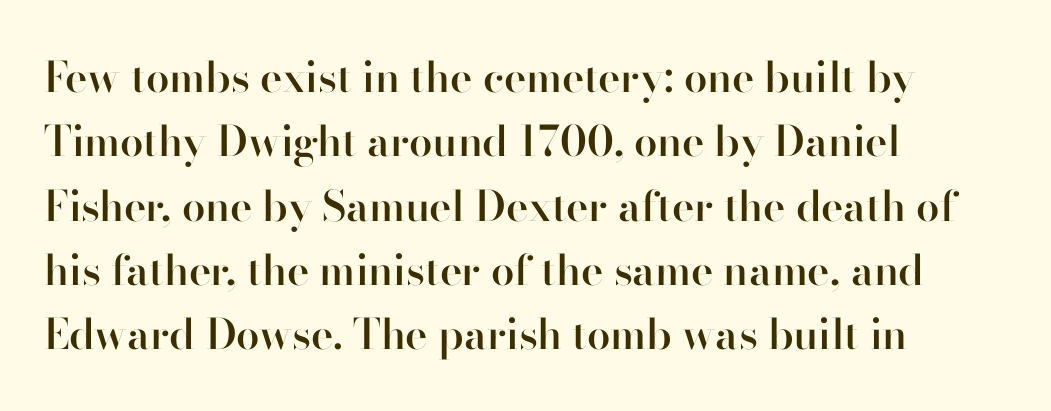
{"serif": "no", "italic": "no", "bold": "semi", "weight": "semibold", "width": "normal", "stroke_contrast": "high", "x_height": "small", "monospaced": "no", "underline": "no", "align": "left", "line_spacing": "normal", "line_spacing_ratio": 1.53, "letter_spacing": "normal", "letter_spacing_em": 0.0, "glyph_px": 42}
